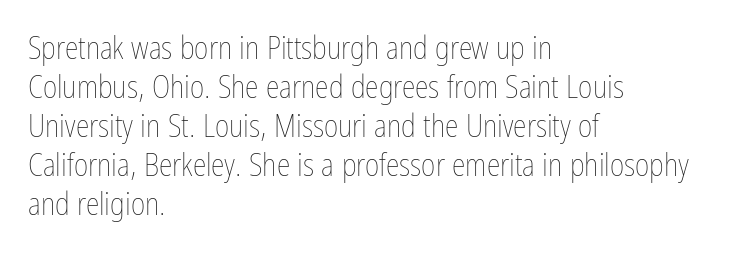
Q: Is the text bold? A: No.
Q: Is the text italic (slanted)? A: No, it is upright.
Q: Is the text underlined? A: No.
Q: How is the paragraph aligned? A: Left-aligned.
Q: Is the spacing between letters normal or unusually wide? A: Normal.
Q: Is the spacing between lines tight, normal or loose? A: Normal.
Q: Width (condensed, normal, or wide)? A: Condensed.
Q: Stroke contrast? A: Low.
Q: x-height? A: Medium.
Q: Monospaced? A: No.
